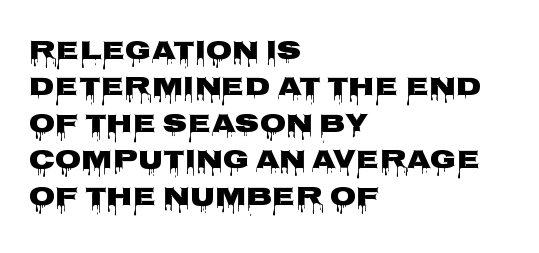
The lettering stays uniformly vertical, giving the passage a roman look. Letters rest on an invisible, unmarked baseline. This block has exactly the height ordinary leading produces. Spacing between characters is what you'd get straight out of the box. Notice how thick the strokes are: this is what a full bold looks like.
